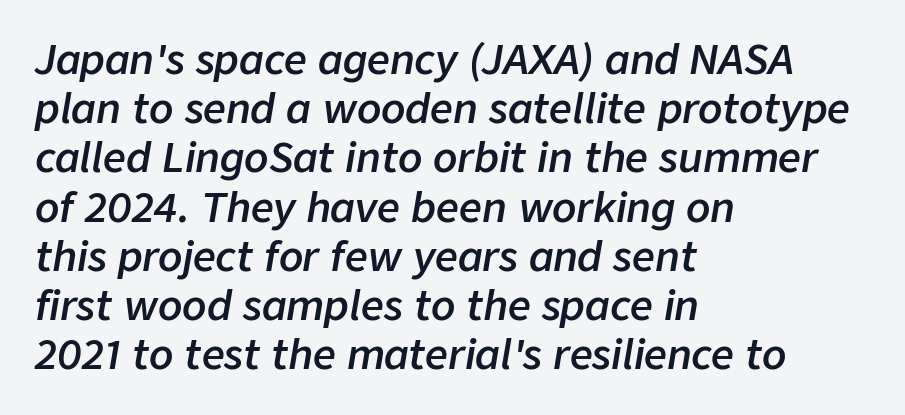
Q: Is the text bold? A: Semi-bold.
Q: Is the text italic (slanted)? A: Yes, it leans right by about 9 degrees.
Q: Is the text underlined? A: No.
Q: How is the paragraph aligned? A: Left-aligned.
Q: Is the spacing between letters normal or unusually wide? A: Normal.
Q: Width (condensed, normal, or wide)? A: Normal.
Q: Stroke contrast? A: Low.
Q: x-height? A: Medium.
Q: Monospaced? A: No.
